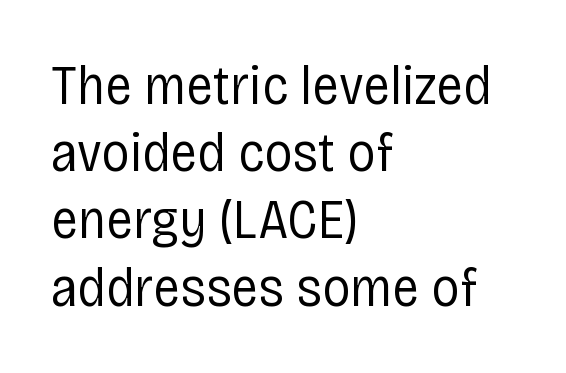
Q: Is the text bold? A: No.
Q: Is the text italic (slanted)? A: No, it is upright.
Q: Is the typeface a serif or a sans-serif typeface? A: Sans-serif.
Q: Is the text underlined? A: No.
Q: How is the paragraph aligned? A: Left-aligned.
Q: Is the spacing between letters normal or unusually wide? A: Normal.
Q: Width (condensed, normal, or wide)? A: Condensed.
Q: Stroke contrast? A: Low.
Q: x-height? A: Large.
Q: Monospaced? A: No.
